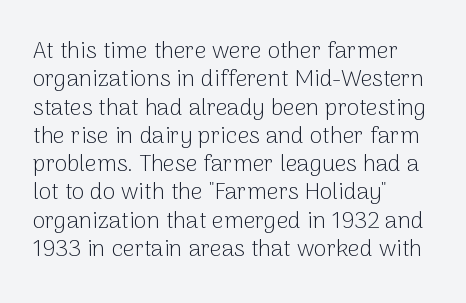
{"italic": "no", "bold": "no", "underline": "no", "align": "left", "line_spacing_ratio": 1.23, "letter_spacing": "normal", "letter_spacing_em": 0.0, "glyph_px": 23}
